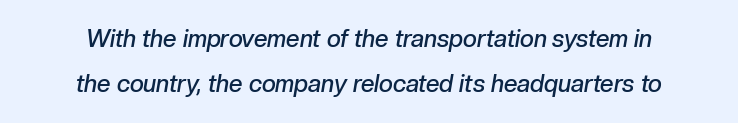
Q: Is the text bold? A: Semi-bold.
Q: Is the text italic (slanted)? A: Yes, it leans right by about 10 degrees.
Q: Is the text underlined? A: No.
Q: How is the paragraph aligned? A: Centered.
Q: Is the spacing between letters normal or unusually wide? A: Normal.
